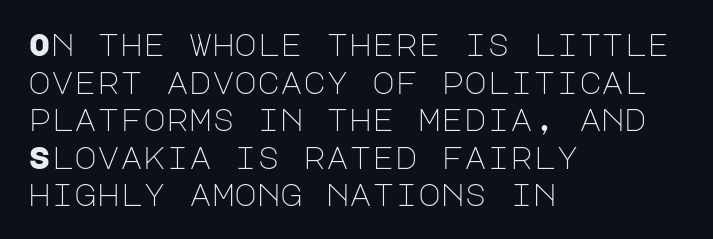
A typesetter would mark this as roman, not italic. No word sits above an underline. Classification — sans serif. The compositor pushed each line to the left boundary. Standard letterfit; no display-style spreading of the glyphs. Stems here are at most as thick as an everyday book face.
